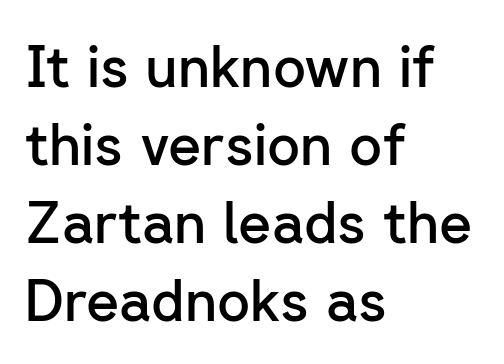
{"serif": "no", "italic": "no", "bold": "semi", "weight": "semibold", "width": "normal", "stroke_contrast": "low", "x_height": "medium", "monospaced": "no", "underline": "no", "align": "left", "line_spacing": "normal", "line_spacing_ratio": 1.37, "letter_spacing": "normal", "letter_spacing_em": 0.0, "glyph_px": 57}
